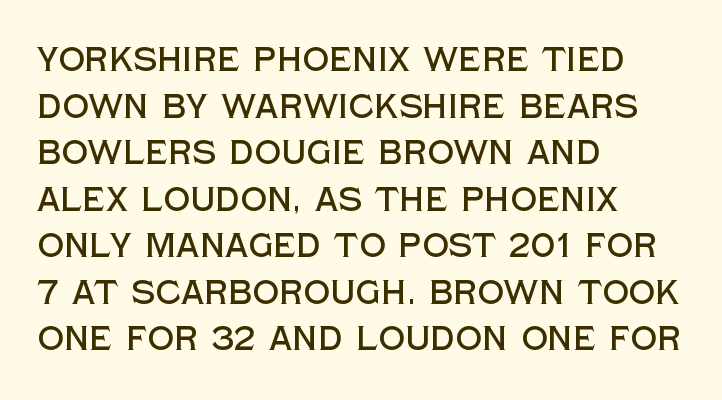
The image shows 33 px sans-serif type, upright; set left-aligned, normal line spacing (1.41x), normal letter spacing, not underlined; a large x-height.
